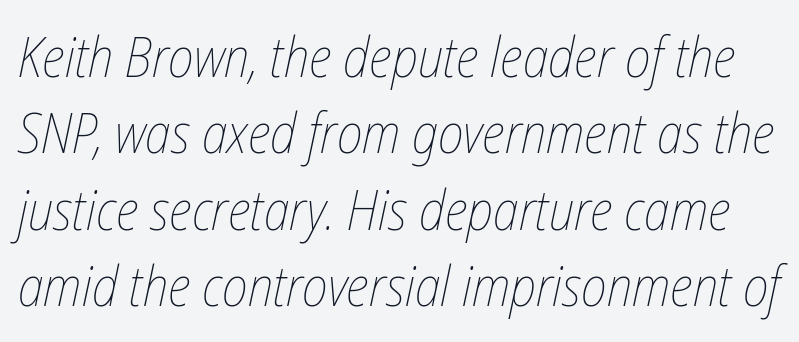
Varying glyph widths throughout — classic text-font behaviour. Successive baselines arrive at the customary interval. The zone under the glyphs is completely vacant. No heavy texture on the line: the type isn't bold.
